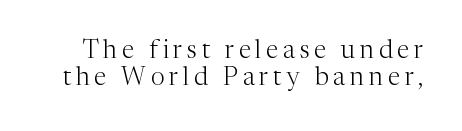
{"italic": "no", "bold": "no", "underline": "no", "line_spacing": "tight", "line_spacing_ratio": 1.07, "glyph_px": 25}
